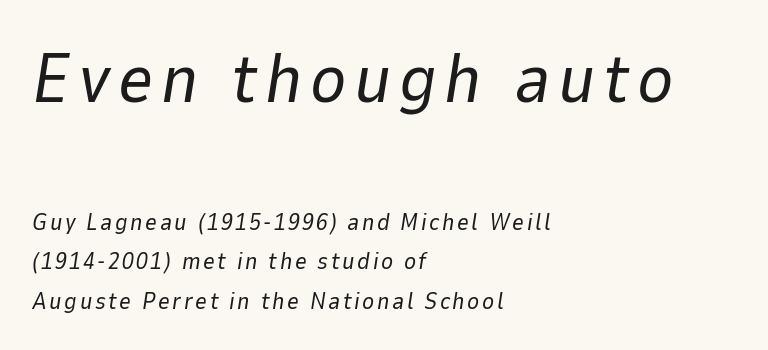
The image shows 69 px regular-weight type, italic (leaning right); set left-aligned, line spacing 1.72x, not underlined; the first (top) block is 3.0x larger; low stroke contrast and a medium x-height.
